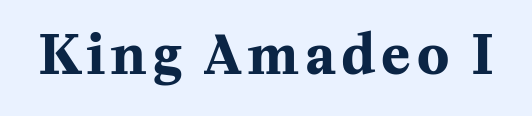
Q: Is the text bold? A: Yes.
Q: Is the text italic (slanted)? A: No, it is upright.
Q: Is the typeface a serif or a sans-serif typeface? A: Serif.
Q: Is the text underlined? A: No.
Q: Width (condensed, normal, or wide)? A: Normal.
Q: Stroke contrast? A: Medium.
Q: x-height? A: Medium.
Q: Monospaced? A: No.
